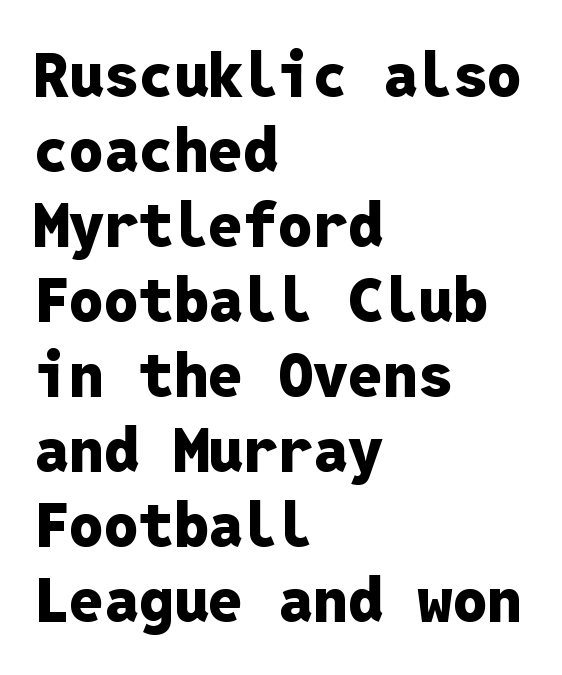
Horizontally, the lines are justified to the leading edge only. No feet cap the strokes, marking this as sans-serif type. Is this a fixed-width face? Yes — each glyph sits in an identical cell. The tracking reads as untouched default to a designer's eye.
